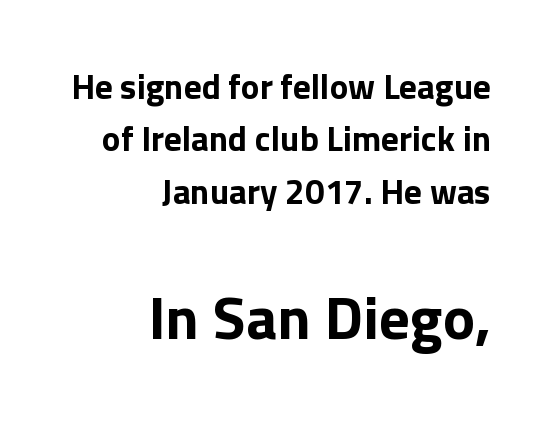
The image shows 61 px sans-serif type, upright; set right-aligned, normal line spacing (1.5x), normal letter spacing, not underlined; the second (bottom) block is 1.74x larger; low stroke contrast and a medium x-height.
